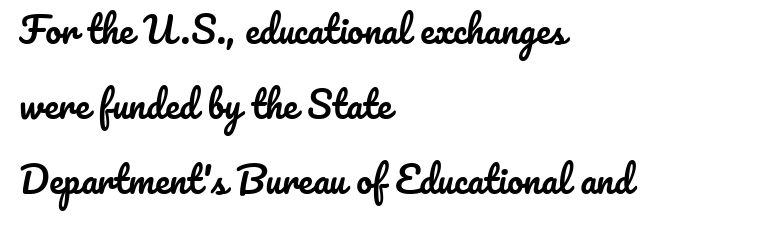
{"width": "normal", "stroke_contrast": "low", "x_height": "small", "monospaced": "no", "underline": "no", "align": "left", "line_spacing": "loose", "line_spacing_ratio": 2.09, "letter_spacing": "normal", "letter_spacing_em": 0.0, "glyph_px": 36}
